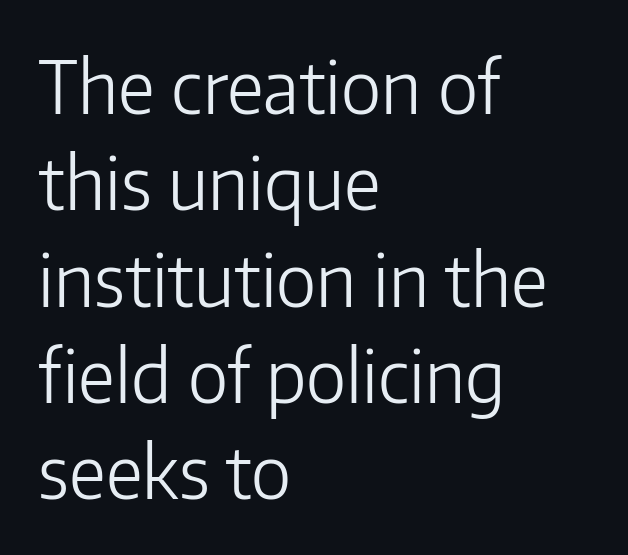
Quick note: underline off. A typesetter would call this proportional, since set widths differ per character. Line starts are locked; line ends wander. Rows of type keep a routine distance in the vertical direction. Every character sits straight up, as roman type does. Heaviness? Minimal to ordinary, like unemphasized prose.
